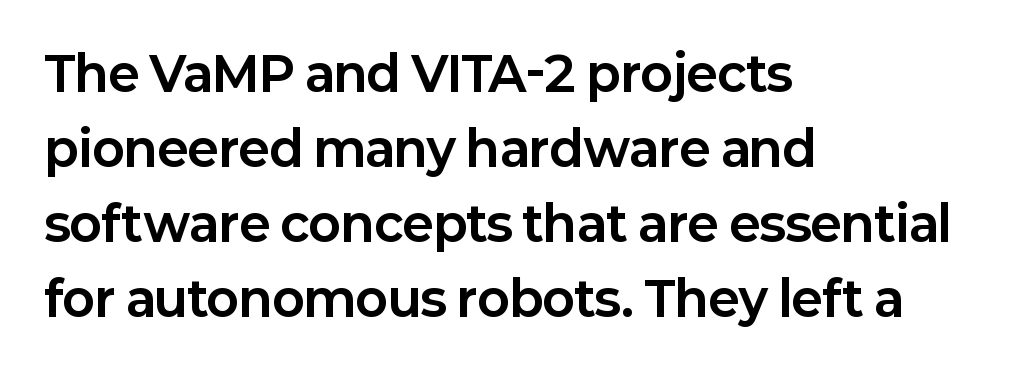
Q: Is the text bold? A: Yes.
Q: Is the text italic (slanted)? A: No, it is upright.
Q: Is the typeface a serif or a sans-serif typeface? A: Sans-serif.
Q: Is the text underlined? A: No.
Q: How is the paragraph aligned? A: Left-aligned.
Q: Is the spacing between letters normal or unusually wide? A: Normal.
Q: Is the spacing between lines tight, normal or loose? A: Normal.
Q: Width (condensed, normal, or wide)? A: Normal.
Q: Stroke contrast? A: Low.
Q: x-height? A: Medium.
Q: Monospaced? A: No.
